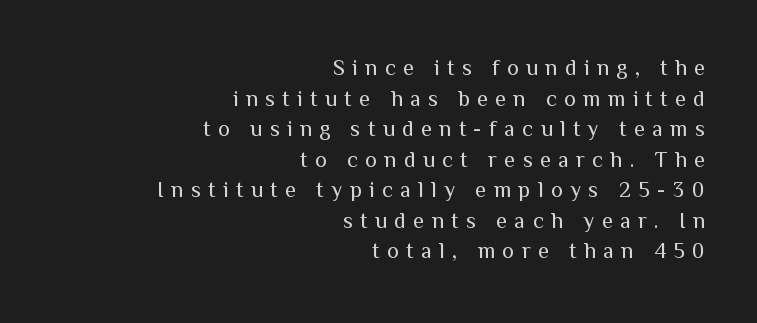
Q: Is the text bold? A: No.
Q: Is the text italic (slanted)? A: No, it is upright.
Q: Is the text underlined? A: No.
Q: How is the paragraph aligned? A: Right-aligned.
Q: Is the spacing between letters normal or unusually wide? A: Unusually wide.
Q: Is the spacing between lines tight, normal or loose? A: Normal.
